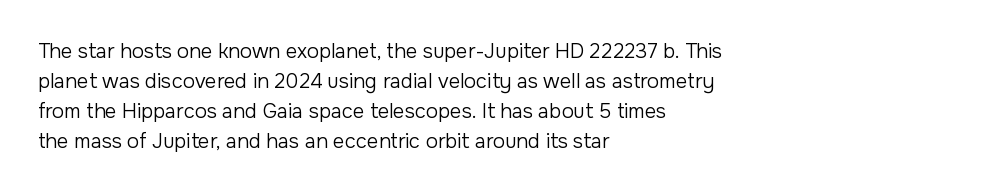
The face looks like a standard text weight, possibly lighter. A normal amount of white space separates one row of letters from the next. Line beginnings align vertically; line endings do not. The horizontal fit of the characters is conventional and even. The passage shown is not underscored anywhere.
